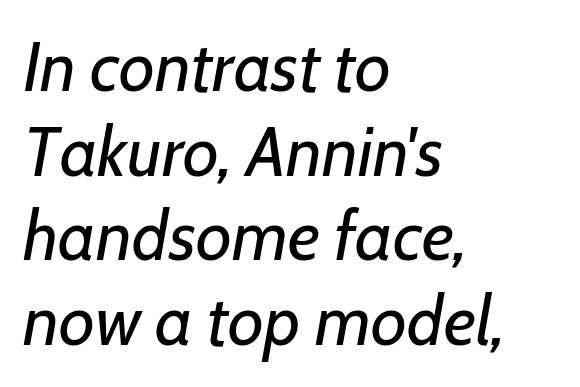
{"italic": "yes", "lean": "right", "slant_degrees": 7, "bold": "no", "weight": "regular", "width": "normal", "stroke_contrast": "low", "x_height": "medium", "monospaced": "no", "underline": "no", "align": "left", "line_spacing_ratio": 1.21, "letter_spacing": "normal", "letter_spacing_em": 0.0, "glyph_px": 70}
